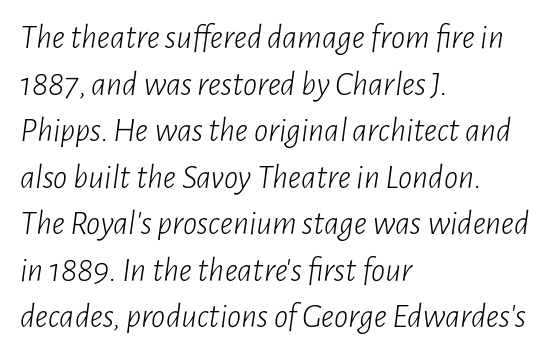
The image shows 35 px light, condensed type, italic (leaning right); set left-aligned, normal line spacing (1.33x), normal letter spacing, not underlined; low stroke contrast and a medium x-height.
